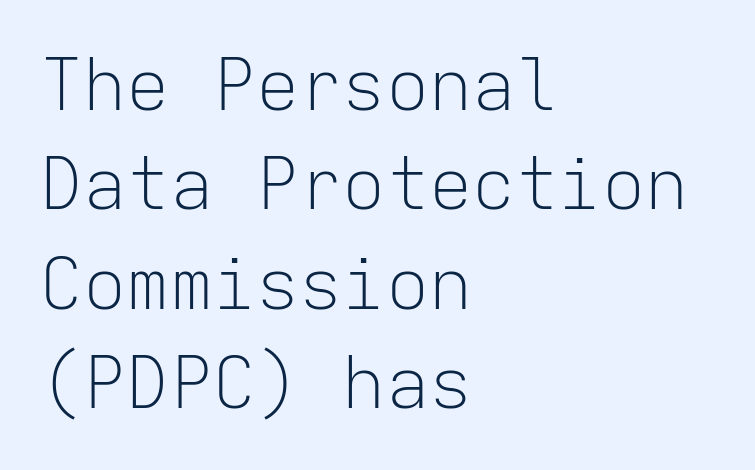
Q: Is the text bold? A: No.
Q: Is the text italic (slanted)? A: No, it is upright.
Q: Is the typeface a serif or a sans-serif typeface? A: Sans-serif.
Q: Is the text underlined? A: No.
Q: How is the paragraph aligned? A: Left-aligned.
Q: Is the spacing between letters normal or unusually wide? A: Normal.
Q: Is the spacing between lines tight, normal or loose? A: Normal.
Q: Width (condensed, normal, or wide)? A: Normal.
Q: Stroke contrast? A: Low.
Q: x-height? A: Medium.
Q: Monospaced? A: Yes.
